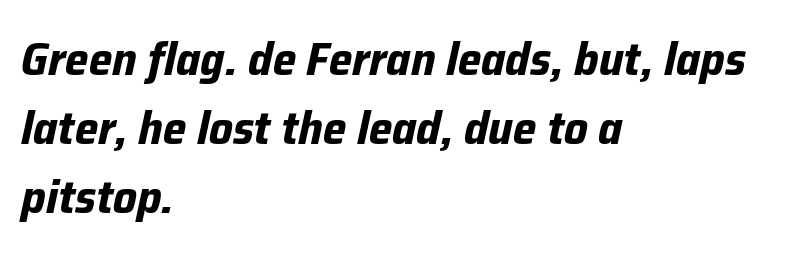
{"italic": "yes", "lean": "right", "slant_degrees": 12, "bold": "yes", "weight": "bold", "width": "normal", "stroke_contrast": "low", "x_height": "medium", "monospaced": "no", "underline": "no", "align": "left", "line_spacing": "normal", "line_spacing_ratio": 1.47, "letter_spacing": "normal", "letter_spacing_em": 0.0, "glyph_px": 47}
